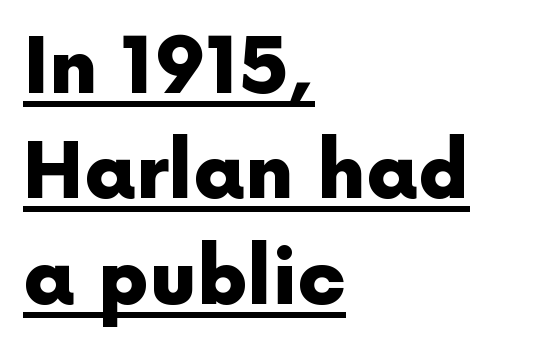
Q: Is the text bold? A: Yes.
Q: Is the text italic (slanted)? A: No, it is upright.
Q: Is the typeface a serif or a sans-serif typeface? A: Sans-serif.
Q: Is the text underlined? A: Yes.
Q: How is the paragraph aligned? A: Left-aligned.
Q: Is the spacing between letters normal or unusually wide? A: Normal.
Q: Is the spacing between lines tight, normal or loose? A: Normal.
Q: Width (condensed, normal, or wide)? A: Normal.
Q: x-height? A: Medium.
Q: Monospaced? A: No.
